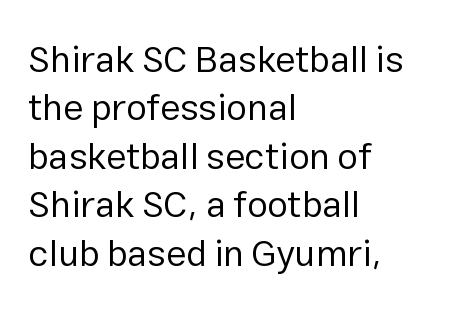
The image shows 37 px regular-weight sans-serif type, upright; set left-aligned, normal line spacing (1.31x), normal letter spacing, not underlined; low stroke contrast and a medium x-height.
